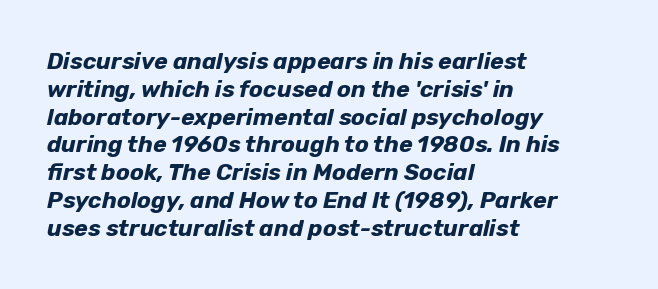
Q: Is the text bold? A: Yes.
Q: Is the text italic (slanted)? A: Yes, it leans right by about 12 degrees.
Q: Is the text underlined? A: No.
Q: How is the paragraph aligned? A: Left-aligned.
Q: Is the spacing between letters normal or unusually wide? A: Normal.
